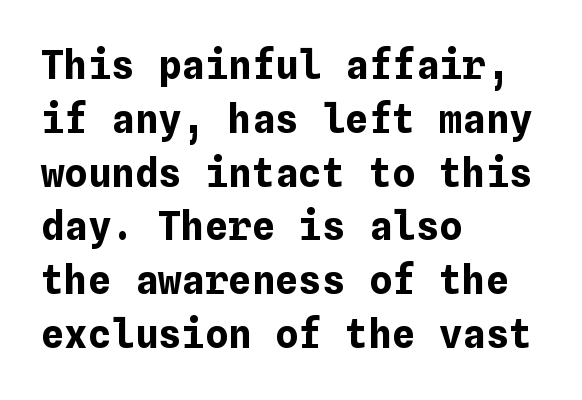
{"italic": "no", "bold": "yes", "weight": "bold", "width": "normal", "stroke_contrast": "low", "x_height": "medium", "underline": "no", "align": "left", "line_spacing": "normal", "line_spacing_ratio": 1.38, "letter_spacing": "normal", "letter_spacing_em": 0.0, "glyph_px": 39}
